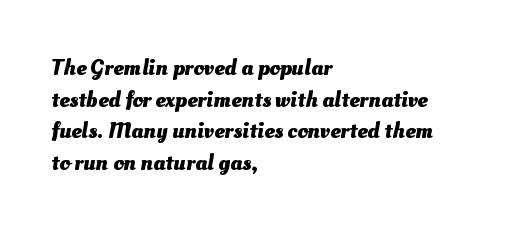
The image shows 23 px bold type; set left-aligned, normal line spacing (1.38x), normal letter spacing, not underlined.
